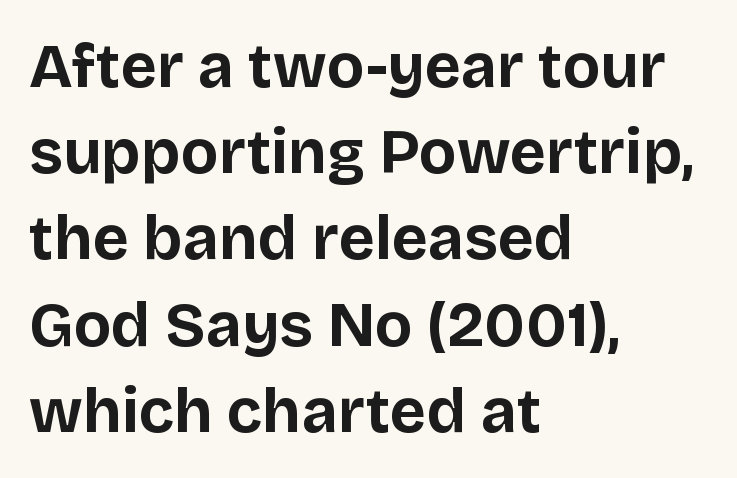
{"serif": "no", "italic": "no", "bold": "yes", "weight": "bold", "width": "normal", "stroke_contrast": "low", "x_height": "large", "monospaced": "no", "underline": "no", "align": "left", "line_spacing": "normal", "line_spacing_ratio": 1.39, "letter_spacing": "normal", "letter_spacing_em": 0.0, "glyph_px": 62}
